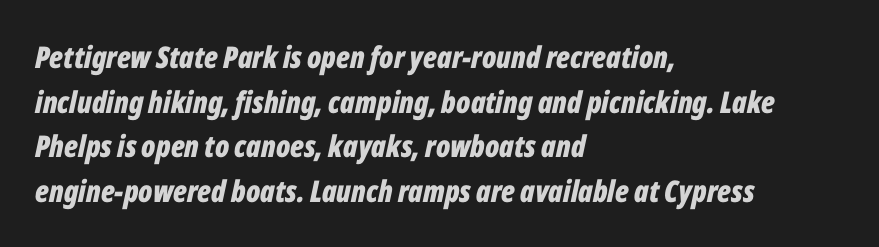
Q: Is the text bold? A: Yes.
Q: Is the text italic (slanted)? A: Yes, it leans right by about 12 degrees.
Q: Is the text underlined? A: No.
Q: How is the paragraph aligned? A: Left-aligned.
Q: Is the spacing between letters normal or unusually wide? A: Normal.
Q: Is the spacing between lines tight, normal or loose? A: Normal.
Q: Width (condensed, normal, or wide)? A: Condensed.
Q: Stroke contrast? A: Low.
Q: x-height? A: Medium.
Q: Monospaced? A: No.
